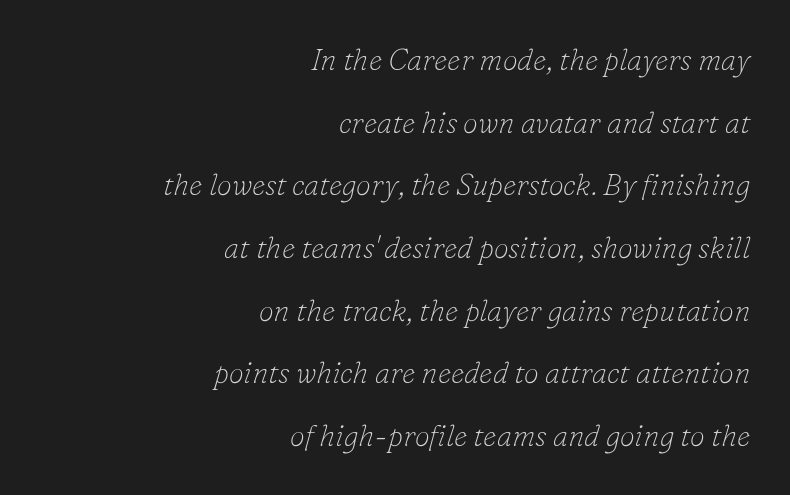
{"serif": "yes", "italic": "yes", "lean": "right", "slant_degrees": 16, "bold": "no", "weight": "thin", "width": "normal", "stroke_contrast": "low", "x_height": "small", "monospaced": "no", "underline": "no", "align": "right", "line_spacing": "loose", "line_spacing_ratio": 2.09, "letter_spacing": "normal", "letter_spacing_em": 0.0, "glyph_px": 30}
